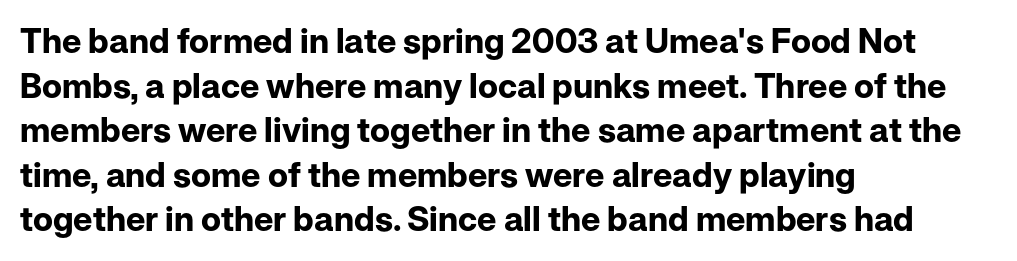
{"serif": "no", "italic": "no", "bold": "yes", "weight": "bold", "width": "normal", "stroke_contrast": "low", "x_height": "medium", "monospaced": "no", "underline": "no", "align": "left", "line_spacing": "normal", "line_spacing_ratio": 1.31, "letter_spacing": "normal", "letter_spacing_em": 0.0, "glyph_px": 34}
